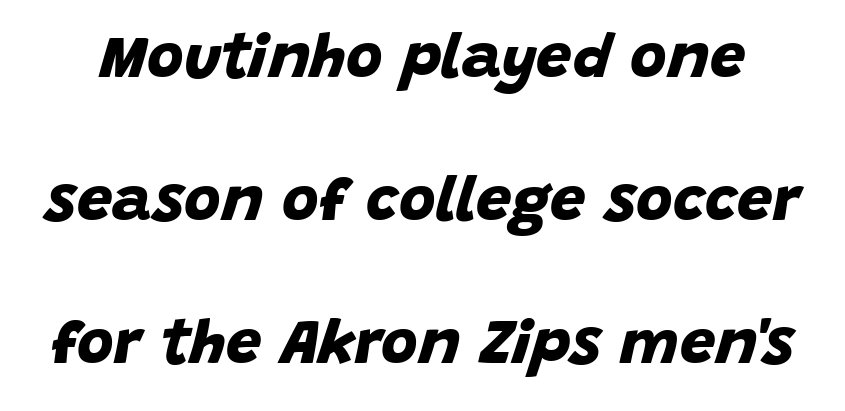
Character widths vary here, with narrow letters taking less room than wide ones. The foot of each line stays bare and open. Letter spacing: default. No feet cap the strokes, marking this as sans-serif type.
